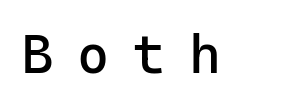
Q: Is the text bold? A: No.
Q: Is the text italic (slanted)? A: No, it is upright.
Q: Is the typeface a serif or a sans-serif typeface? A: Sans-serif.
Q: Is the text underlined? A: No.
Q: Is the spacing between letters normal or unusually wide? A: Unusually wide.
Q: Width (condensed, normal, or wide)? A: Normal.
Q: Stroke contrast? A: Low.
Q: x-height? A: Medium.
